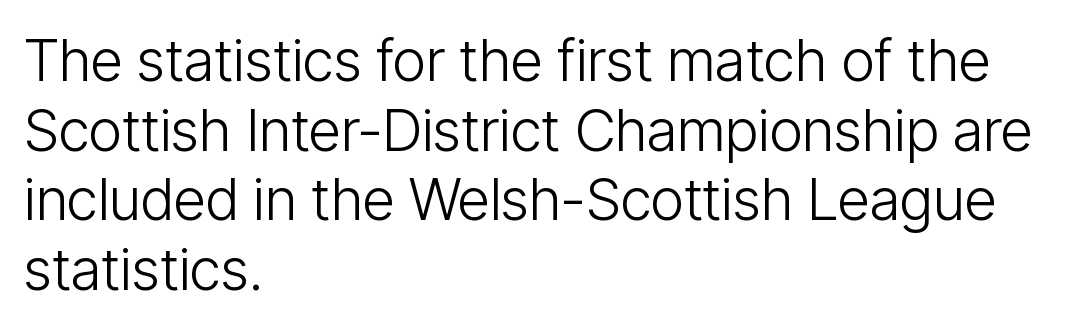
The image shows 58 px light, condensed sans-serif type, upright; set left-aligned, line spacing 1.2x, normal letter spacing, not underlined; low stroke contrast and a medium x-height.
